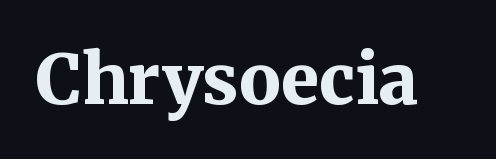
{"serif": "yes", "italic": "no", "bold": "yes", "weight": "bold", "width": "normal", "stroke_contrast": "medium", "x_height": "medium", "monospaced": "no", "underline": "no", "letter_spacing": "normal", "letter_spacing_em": 0.0, "glyph_px": 69}
